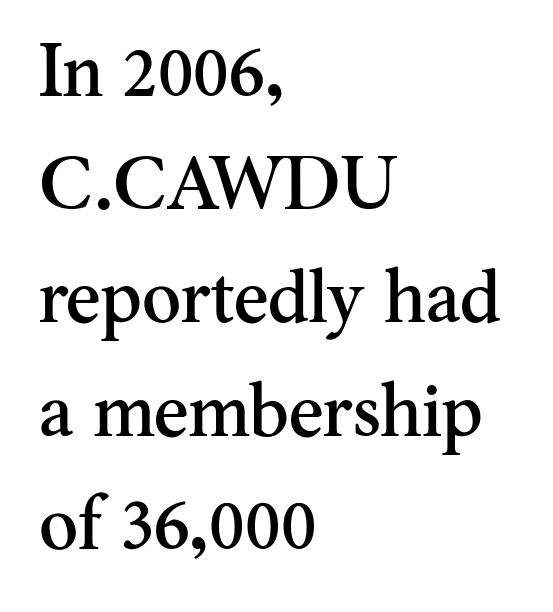
{"serif": "yes", "italic": "no", "width": "normal", "stroke_contrast": "medium", "x_height": "small", "monospaced": "no", "underline": "no", "align": "left", "line_spacing": "normal", "line_spacing_ratio": 1.53, "letter_spacing": "normal", "letter_spacing_em": 0.0, "glyph_px": 74}
